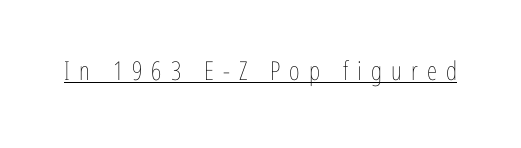
{"italic": "no", "bold": "no", "underline": "yes", "letter_spacing": "wide", "letter_spacing_em": 0.35, "glyph_px": 26}
